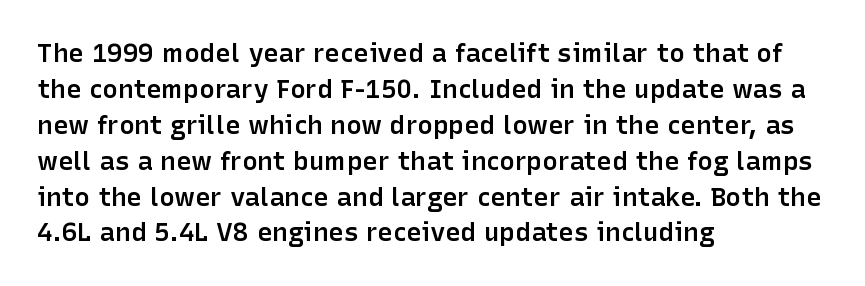
Q: Is the text bold? A: Semi-bold.
Q: Is the text italic (slanted)? A: No, it is upright.
Q: Is the text underlined? A: No.
Q: How is the paragraph aligned? A: Left-aligned.
Q: Is the spacing between letters normal or unusually wide? A: Normal.
Q: Is the spacing between lines tight, normal or loose? A: Normal.
